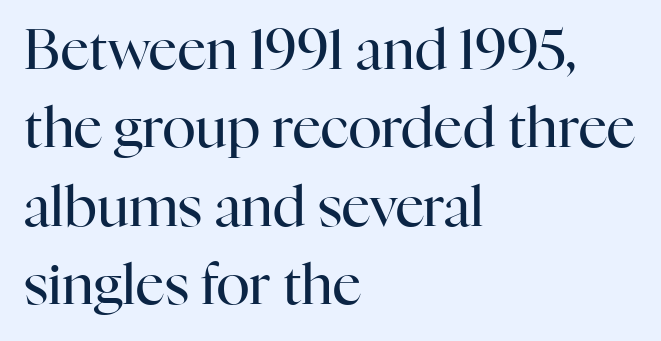
The image shows 56 px regular-weight serif type, upright; set left-aligned, normal line spacing (1.4x), normal letter spacing, not underlined; high stroke contrast and a medium x-height.
